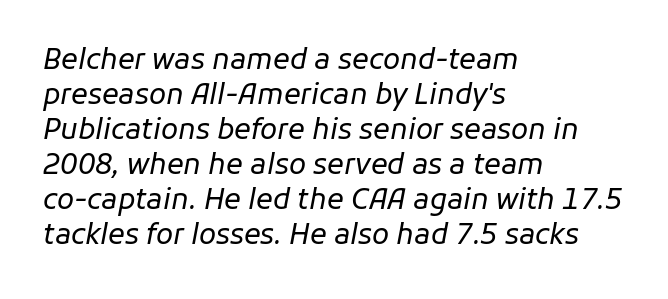
Q: Is the text bold? A: No.
Q: Is the text italic (slanted)? A: Yes, it leans right by about 11 degrees.
Q: Is the text underlined? A: No.
Q: How is the paragraph aligned? A: Left-aligned.
Q: Is the spacing between letters normal or unusually wide? A: Normal.
Q: Is the spacing between lines tight, normal or loose? A: Normal.
Q: Width (condensed, normal, or wide)? A: Normal.
Q: Stroke contrast? A: Low.
Q: x-height? A: Medium.
Q: Monospaced? A: No.
